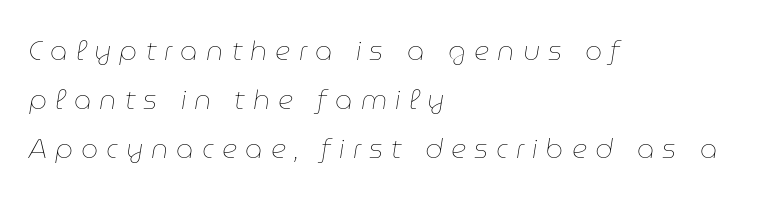
Q: Is the text bold? A: No.
Q: Is the text italic (slanted)? A: Yes, it leans right by about 9 degrees.
Q: Is the text underlined? A: No.
Q: How is the paragraph aligned? A: Left-aligned.
Q: Is the spacing between letters normal or unusually wide? A: Unusually wide.
